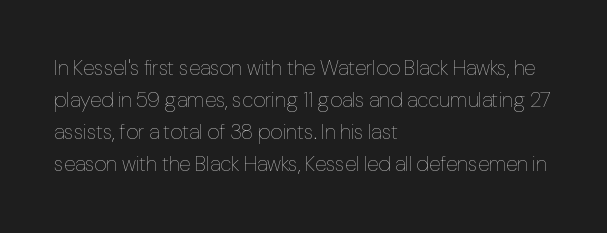
Is the block centered? No — it sits flush against the left margin. Honestly, the row spacing looks completely unremarkable. Check under the words: just untouched page. Ascenders rise straight up at ninety degrees. Nobody touched the tracking dial on this one.
